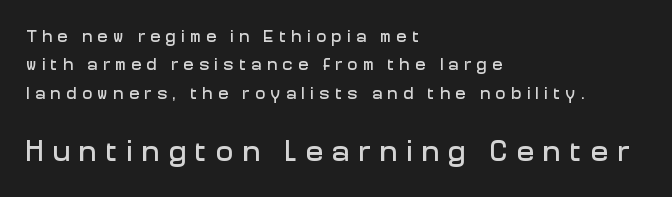
Q: Is the text italic (slanted)? A: No, it is upright.
Q: Is the typeface a serif or a sans-serif typeface? A: Sans-serif.
Q: Is the text underlined? A: No.
Q: How is the paragraph aligned? A: Left-aligned.
Q: Is the spacing between letters normal or unusually wide? A: Unusually wide.
Q: Is the spacing between lines tight, normal or loose? A: Normal.
Q: Which block of text is set in a larger size, the first (top) or the second (bottom)? A: The second (bottom) one.
Q: Width (condensed, normal, or wide)? A: Normal.
Q: Stroke contrast? A: Low.
Q: x-height? A: Medium.
Q: Monospaced? A: No.
